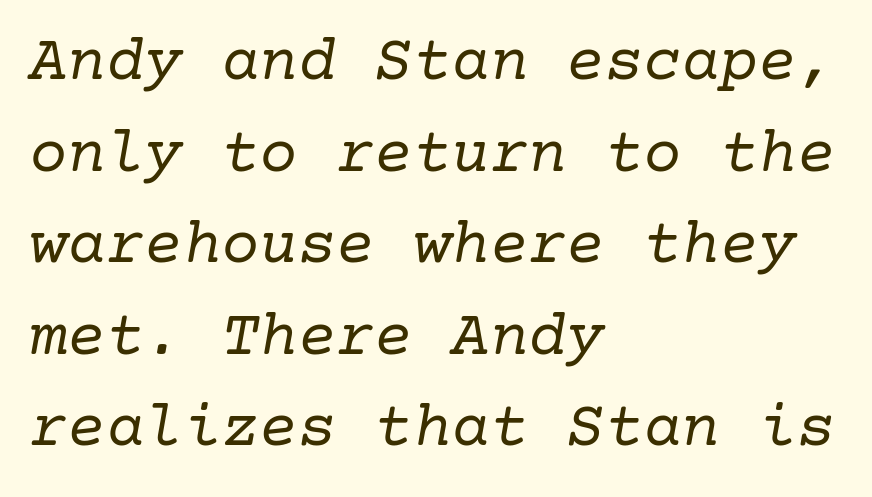
Italic: yes, the glyphs are oblique. Is this a sans? No — the strokes have serifs. The typeface has the unassuming heft of standard copy or less. A typesetter would call this leading conventional body-copy spacing.
